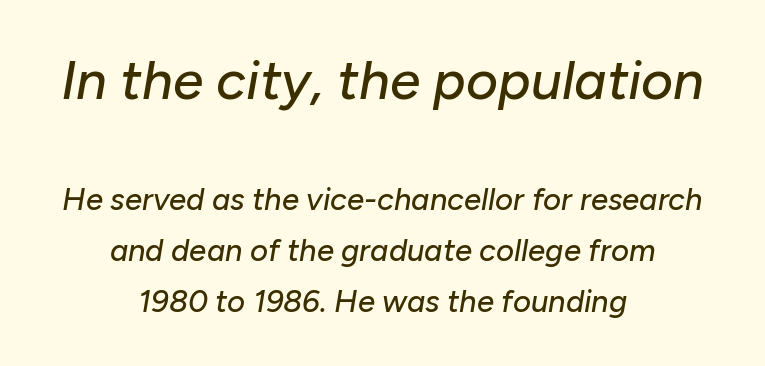
{"italic": "yes", "lean": "right", "slant_degrees": 10, "width": "normal", "stroke_contrast": "low", "x_height": "medium", "monospaced": "no", "underline": "no", "align": "center", "line_spacing": "normal", "line_spacing_ratio": 1.64, "letter_spacing": "normal", "letter_spacing_em": 0.0, "larger_block": "first", "size_ratio": 1.77, "glyph_px": 55}
